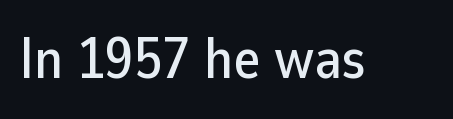
{"serif": "no", "italic": "no", "width": "normal", "stroke_contrast": "low", "x_height": "medium", "monospaced": "no", "underline": "no", "letter_spacing": "normal", "letter_spacing_em": 0.0, "glyph_px": 57}
